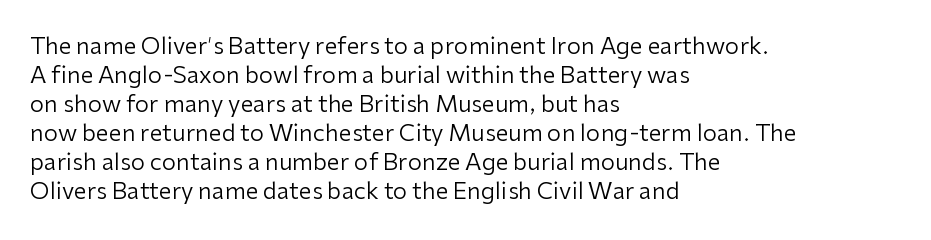
Q: Is the text bold? A: No.
Q: Is the text italic (slanted)? A: No, it is upright.
Q: Is the text underlined? A: No.
Q: How is the paragraph aligned? A: Left-aligned.
Q: Is the spacing between letters normal or unusually wide? A: Normal.
Q: Is the spacing between lines tight, normal or loose? A: Normal.
